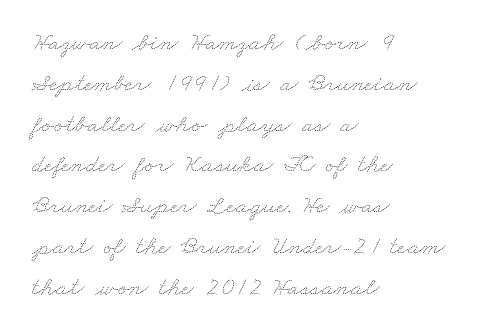
The image shows 26 px text type; set left-aligned, normal line spacing (1.57x), normal letter spacing, not underlined.
